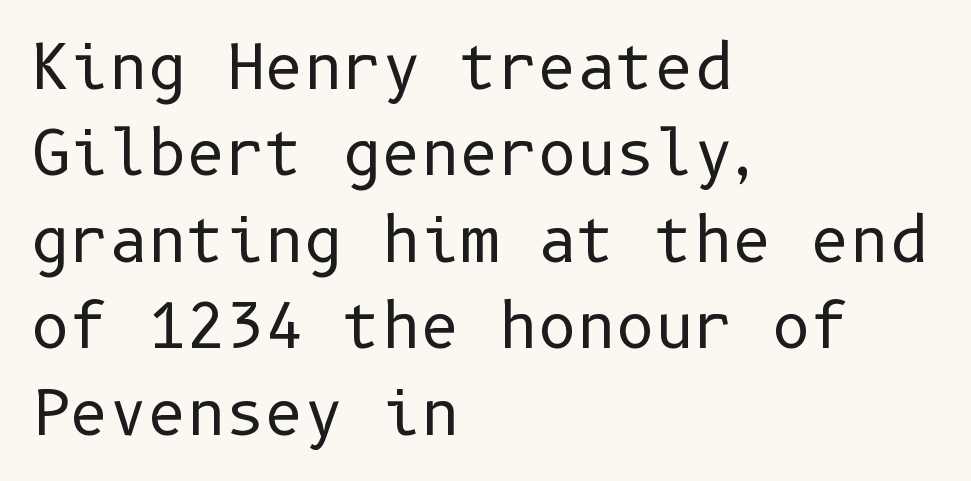
The image shows 60 px regular-weight sans-serif type, upright; set left-aligned, normal line spacing (1.44x), normal letter spacing, not underlined; low stroke contrast and a medium x-height.
